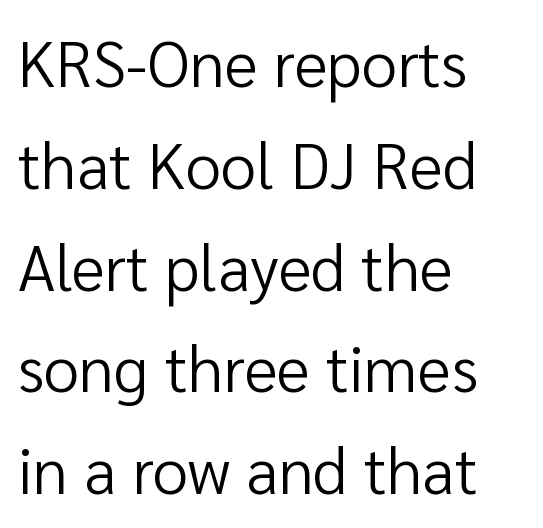
Proportional: the letters do not fall into vertical columns. If you drew a line through each stem, it would be perfectly vertical. Regular leading. The font sits on the lighter half of the weight spectrum, regular included.
